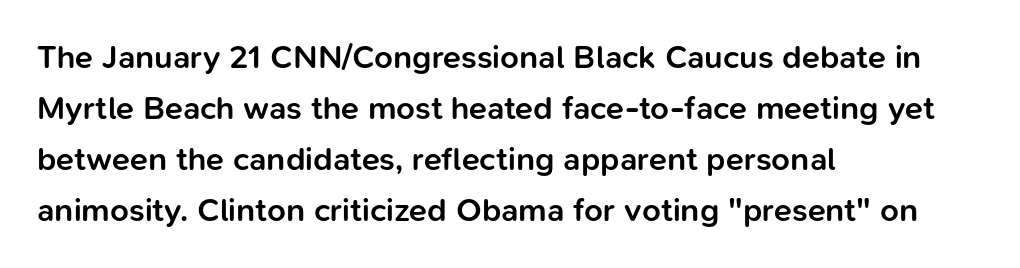
Q: Is the text bold? A: Semi-bold.
Q: Is the text italic (slanted)? A: No, it is upright.
Q: Is the typeface a serif or a sans-serif typeface? A: Sans-serif.
Q: Is the text underlined? A: No.
Q: How is the paragraph aligned? A: Left-aligned.
Q: Is the spacing between letters normal or unusually wide? A: Normal.
Q: Is the spacing between lines tight, normal or loose? A: Normal.
Q: Width (condensed, normal, or wide)? A: Normal.
Q: Stroke contrast? A: Low.
Q: x-height? A: Medium.
Q: Monospaced? A: No.
